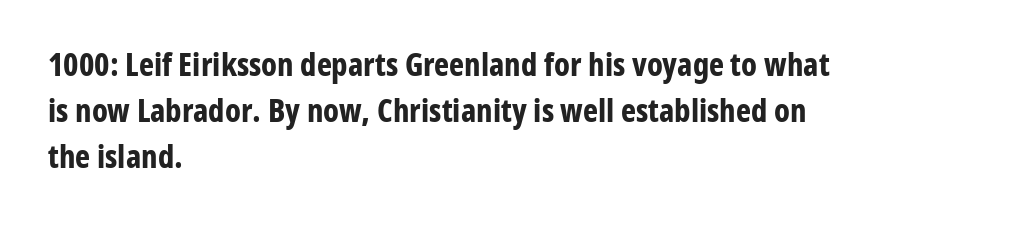
You could not count columns in this text — the font is proportionally spaced. Anything drawn beneath the words? Only blank space. The lettering stays uniformly vertical, giving the passage a roman look. If you drew a ruler down the left edge, every line would touch it. Glyph-to-glyph distance matches everyday printed text.
